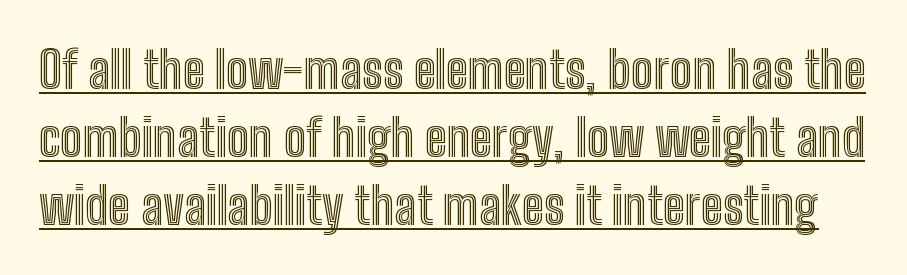
The image shows 50 px condensed type, upright; set normal line spacing (1.36x), normal letter spacing, underlined; a medium x-height.
